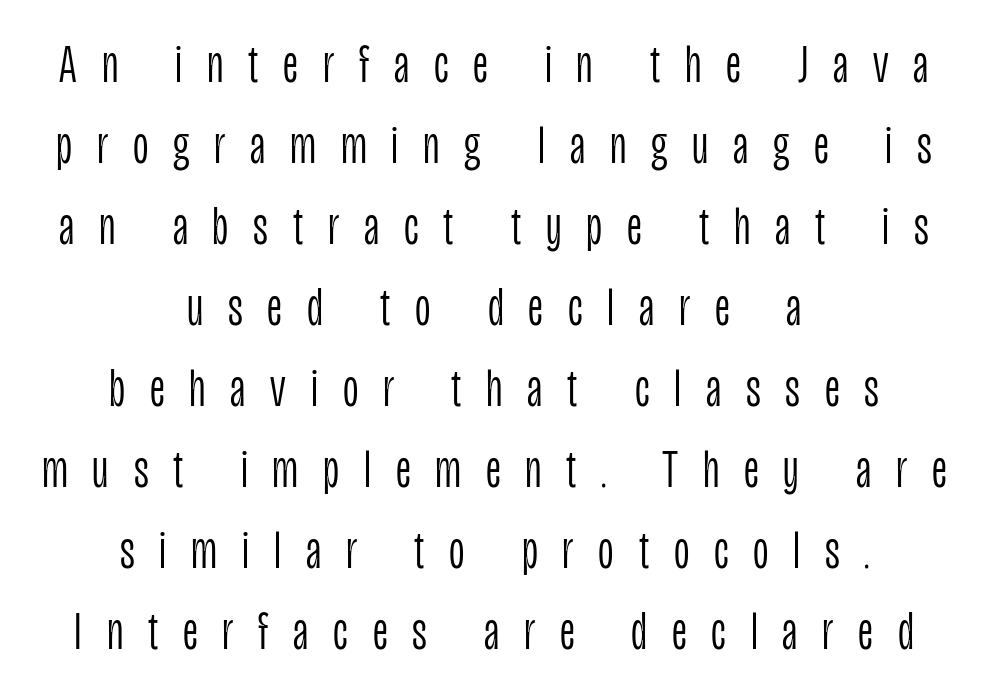
{"serif": "no", "italic": "no", "bold": "no", "weight": "light", "width": "condensed", "stroke_contrast": "low", "x_height": "large", "monospaced": "no", "underline": "no", "align": "center", "line_spacing": "normal", "line_spacing_ratio": 1.5, "letter_spacing": "wide", "letter_spacing_em": 0.46, "glyph_px": 54}
